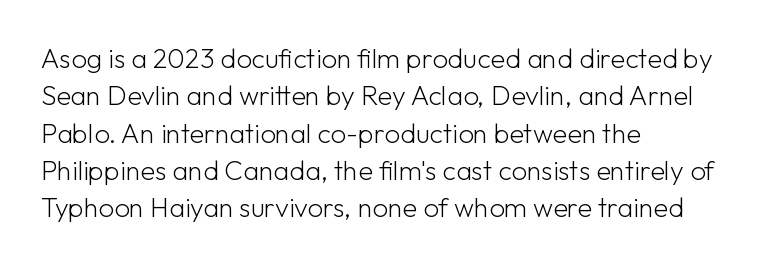
{"italic": "no", "bold": "no", "underline": "no", "align": "left", "line_spacing": "normal", "line_spacing_ratio": 1.38, "letter_spacing": "normal", "letter_spacing_em": 0.0, "glyph_px": 27}
